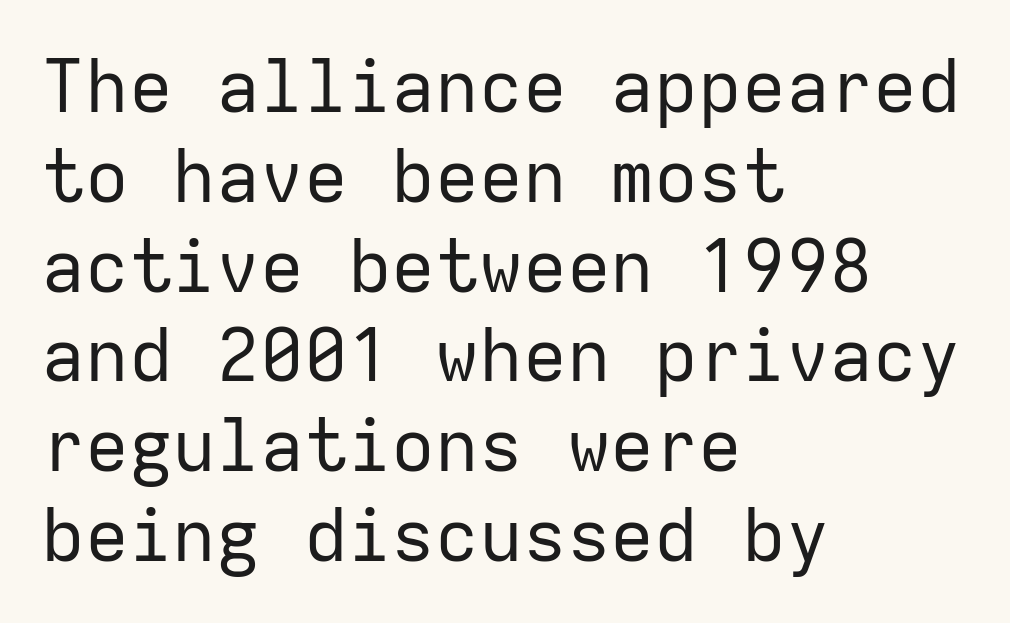
The image shows 73 px regular-weight sans-serif type, upright, monospaced; set left-aligned, line spacing 1.23x, normal letter spacing, not underlined; low stroke contrast and a medium x-height.
